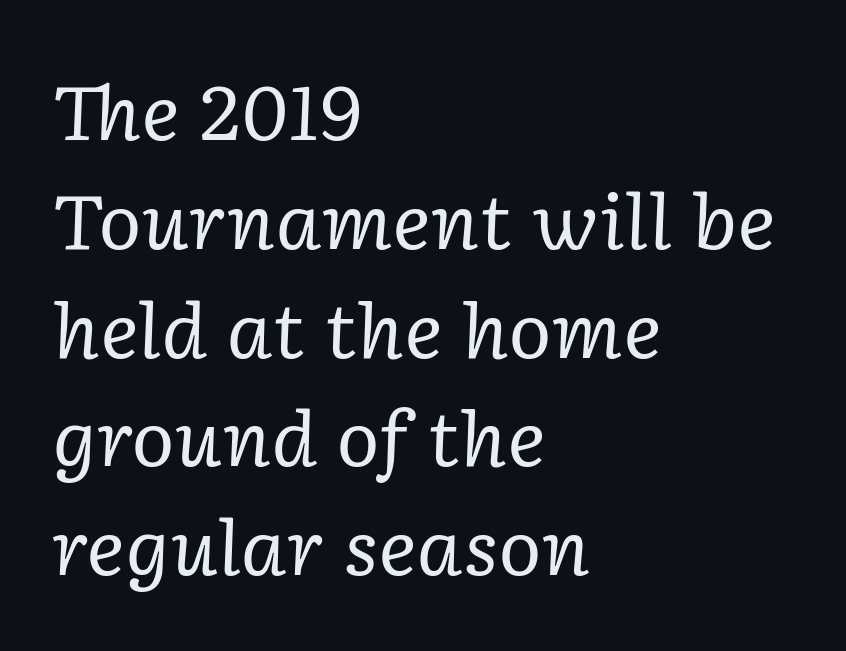
{"serif": "yes", "italic": "yes", "lean": "right", "slant_degrees": 2, "bold": "no", "weight": "regular", "width": "normal", "stroke_contrast": "low", "x_height": "medium", "monospaced": "no", "underline": "no", "align": "left", "line_spacing": "normal", "line_spacing_ratio": 1.47, "letter_spacing": "normal", "letter_spacing_em": 0.0, "glyph_px": 74}
